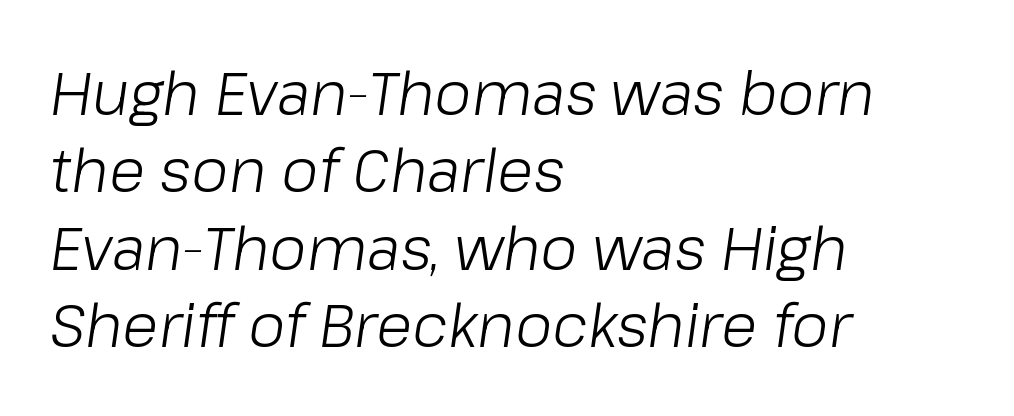
Q: Is the text bold? A: No.
Q: Is the text italic (slanted)? A: Yes, it leans right by about 8 degrees.
Q: Is the text underlined? A: No.
Q: How is the paragraph aligned? A: Left-aligned.
Q: Is the spacing between letters normal or unusually wide? A: Normal.
Q: Is the spacing between lines tight, normal or loose? A: Normal.
Q: Width (condensed, normal, or wide)? A: Normal.
Q: Stroke contrast? A: Low.
Q: x-height? A: Medium.
Q: Monospaced? A: No.
